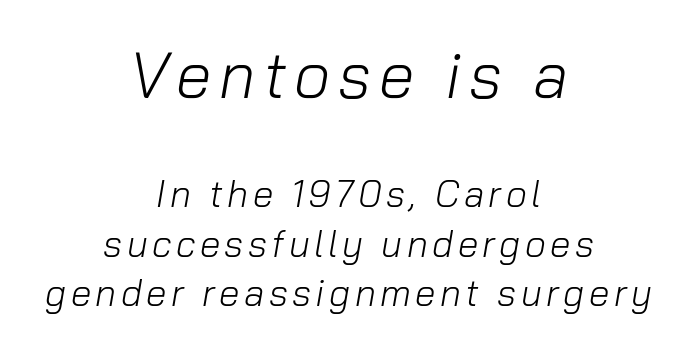
The image shows 64 px light type, italic (leaning right); set centered, normal line spacing (1.33x), not underlined; the first (top) block is 1.73x larger; low stroke contrast and a medium x-height.
